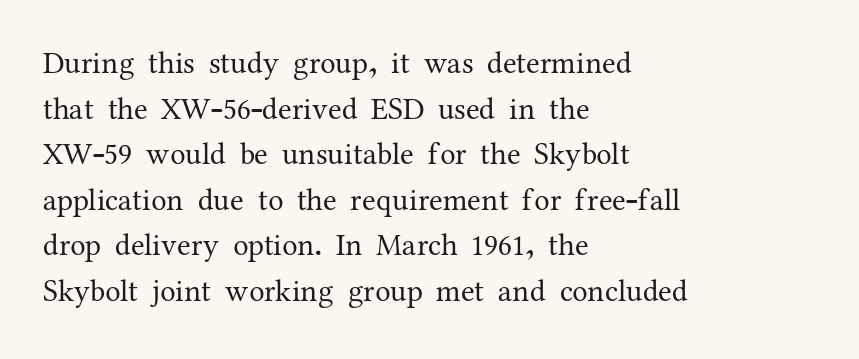
Q: Is the text bold? A: No.
Q: Is the text italic (slanted)? A: No, it is upright.
Q: Is the typeface a serif or a sans-serif typeface? A: Serif.
Q: Is the text underlined? A: No.
Q: How is the paragraph aligned? A: Left-aligned.
Q: Is the spacing between letters normal or unusually wide? A: Normal.
Q: Is the spacing between lines tight, normal or loose? A: Normal.
Q: Width (condensed, normal, or wide)? A: Normal.
Q: Stroke contrast? A: Medium.
Q: x-height? A: Medium.
Q: Monospaced? A: No.
